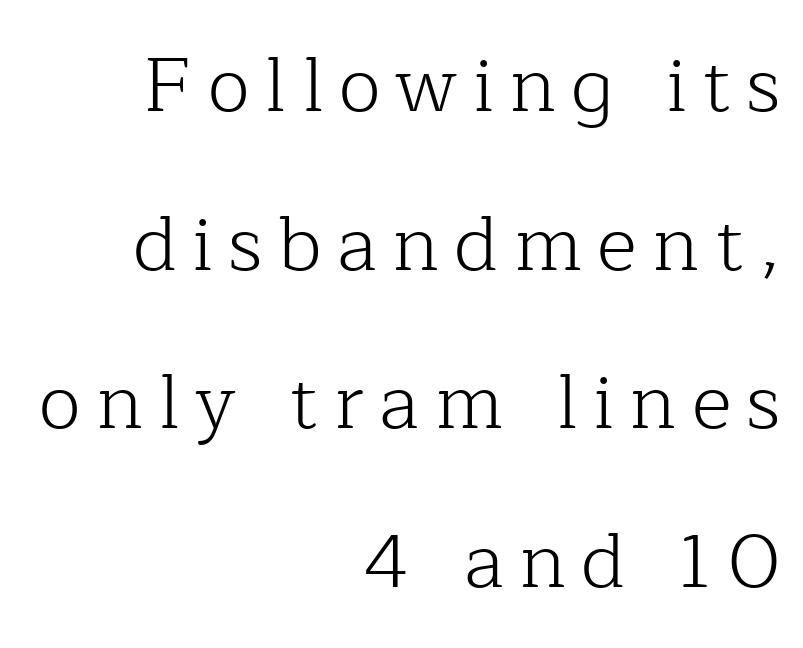
Loose tracking; the words dissolve into strings of separated letters. A clean baseline with only descenders dipping below it. Does the type have serifs? Yes, each stem ends in a small foot. This is roman type, the default non-slanted kind. Each new line begins a long way beneath the previous one. Is the type heavy? It reads as light-to-regular instead.
